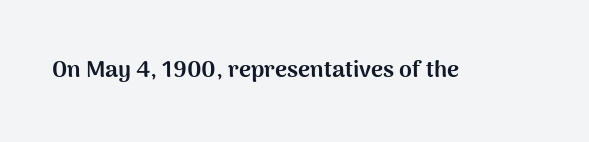
Notice how thick the strokes are: this is what a full bold looks like. In terms of letterspacing, this is plain default setting. The specimen omits any rule beneath the text block's lines. The lettering stays uniformly vertical, giving the passage a roman look.
